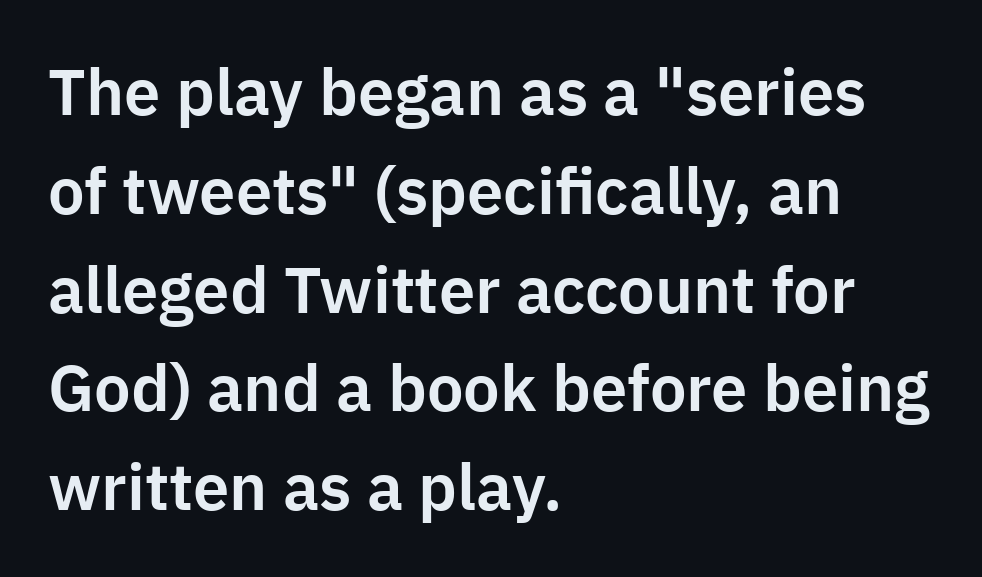
Q: Is the text italic (slanted)? A: No, it is upright.
Q: Is the typeface a serif or a sans-serif typeface? A: Sans-serif.
Q: Is the text underlined? A: No.
Q: How is the paragraph aligned? A: Left-aligned.
Q: Is the spacing between letters normal or unusually wide? A: Normal.
Q: Is the spacing between lines tight, normal or loose? A: Normal.
Q: Width (condensed, normal, or wide)? A: Normal.
Q: Stroke contrast? A: Low.
Q: x-height? A: Medium.
Q: Monospaced? A: No.
